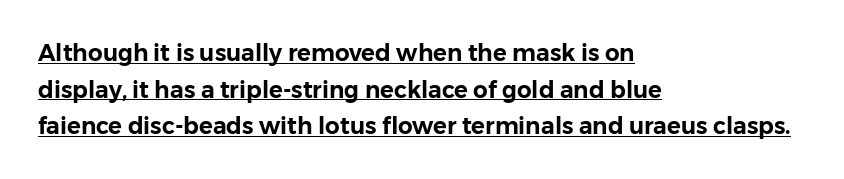
The image shows 23 px text type, upright; set left-aligned, normal line spacing (1.59x), normal letter spacing, underlined.
